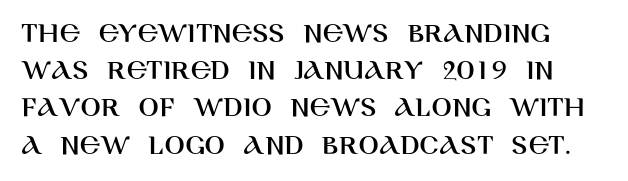
Q: Is the text italic (slanted)? A: No, it is upright.
Q: Is the typeface a serif or a sans-serif typeface? A: Sans-serif.
Q: Is the text underlined? A: No.
Q: Is the spacing between letters normal or unusually wide? A: Normal.
Q: Width (condensed, normal, or wide)? A: Normal.
Q: Stroke contrast? A: High.
Q: x-height? A: Large.
Q: Monospaced? A: No.
